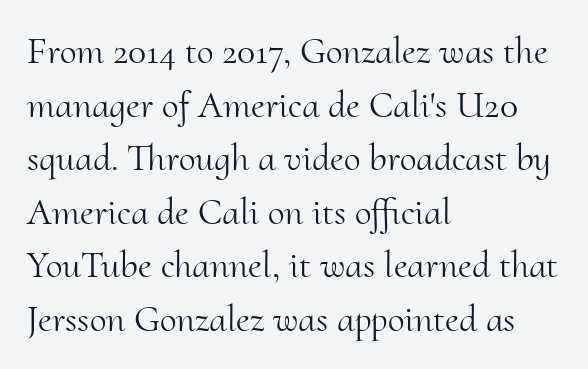
Q: Is the text bold? A: No.
Q: Is the text italic (slanted)? A: No, it is upright.
Q: Is the typeface a serif or a sans-serif typeface? A: Serif.
Q: Is the text underlined? A: No.
Q: How is the paragraph aligned? A: Left-aligned.
Q: Is the spacing between letters normal or unusually wide? A: Normal.
Q: Is the spacing between lines tight, normal or loose? A: Normal.
Q: Width (condensed, normal, or wide)? A: Normal.
Q: Stroke contrast? A: Medium.
Q: x-height? A: Small.
Q: Monospaced? A: No.
